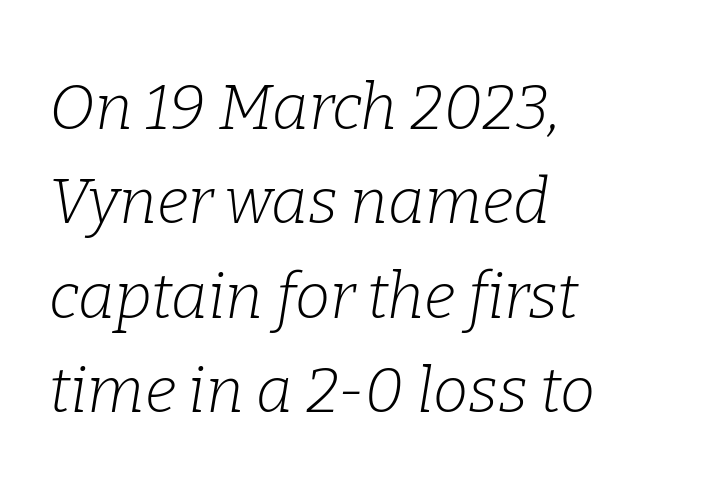
Q: Is the text bold? A: No.
Q: Is the text italic (slanted)? A: Yes, it leans right by about 9 degrees.
Q: Is the typeface a serif or a sans-serif typeface? A: Serif.
Q: Is the text underlined? A: No.
Q: How is the paragraph aligned? A: Left-aligned.
Q: Is the spacing between letters normal or unusually wide? A: Normal.
Q: Is the spacing between lines tight, normal or loose? A: Normal.
Q: Width (condensed, normal, or wide)? A: Normal.
Q: Stroke contrast? A: Low.
Q: x-height? A: Medium.
Q: Monospaced? A: No.
